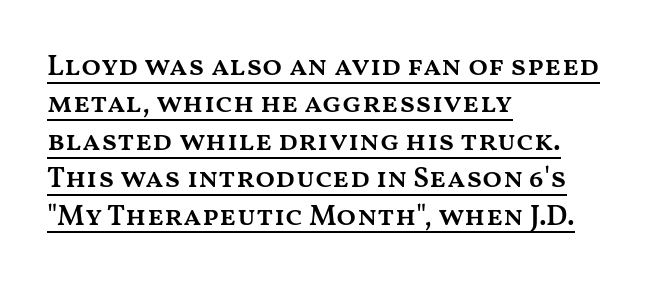
{"italic": "no", "bold": "semi", "weight": "semibold", "width": "wide", "stroke_contrast": "medium", "x_height": "medium", "monospaced": "no", "underline": "yes", "align": "left", "line_spacing": "normal", "line_spacing_ratio": 1.29, "letter_spacing": "normal", "letter_spacing_em": 0.0, "glyph_px": 29}
